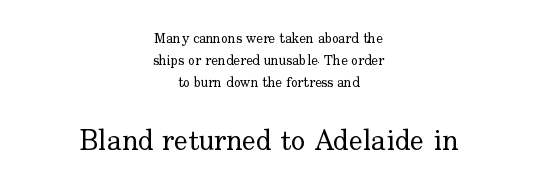
Check the space under the baseline: it is left empty. The more generous point size was reserved for the lower chunk. This rendering employs a face with finishing strokes, i.e., a serif. This sample has the flowing, uneven cadence of proportional lettering.
